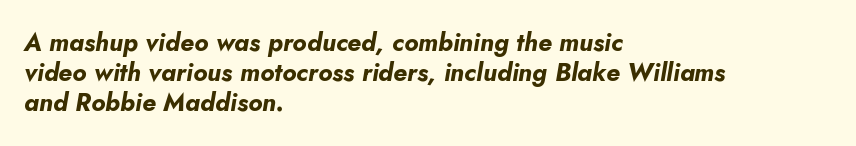
{"italic": "yes", "lean": "right", "slant_degrees": 5, "bold": "yes", "underline": "no", "align": "left", "line_spacing_ratio": 1.21, "letter_spacing": "normal", "letter_spacing_em": 0.0, "glyph_px": 25}
